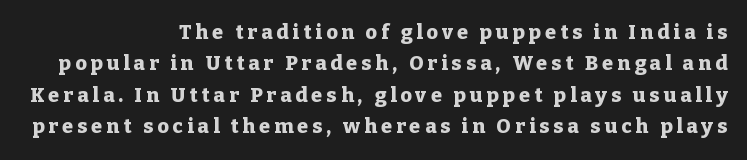
The image shows 20 px bold type, upright; set right-aligned, normal line spacing (1.57x), unusually wide letter spacing (+0.2 em), not underlined.
